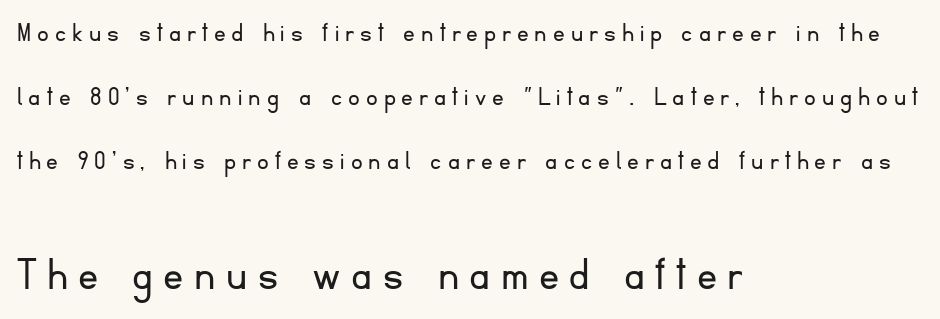
Q: Is the text bold? A: No.
Q: Is the text italic (slanted)? A: No, it is upright.
Q: Is the typeface a serif or a sans-serif typeface? A: Sans-serif.
Q: Is the text underlined? A: No.
Q: How is the paragraph aligned? A: Left-aligned.
Q: Is the spacing between letters normal or unusually wide? A: Unusually wide.
Q: Is the spacing between lines tight, normal or loose? A: Loose.
Q: Which block of text is set in a larger size, the first (top) or the second (bottom)? A: The second (bottom) one.
Q: Width (condensed, normal, or wide)? A: Normal.
Q: Stroke contrast? A: Low.
Q: x-height? A: Small.
Q: Monospaced? A: No.
